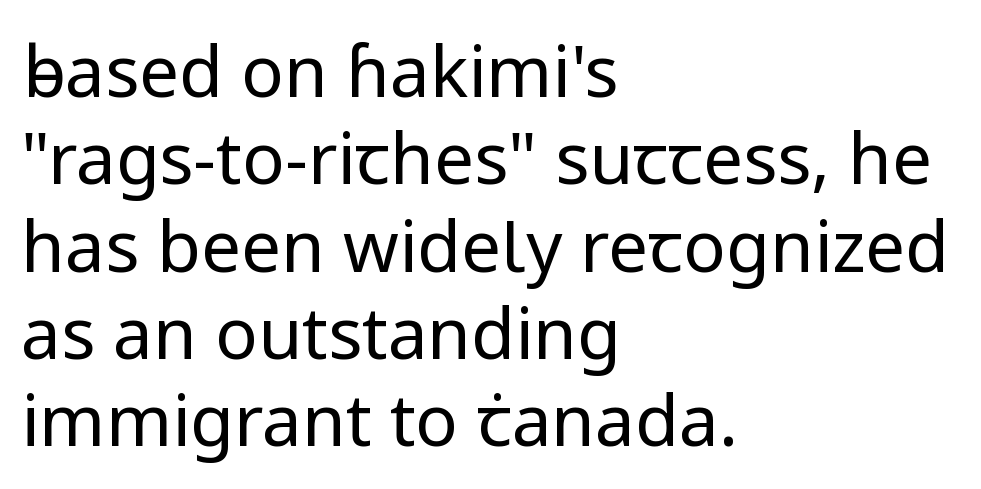
{"serif": "no", "italic": "no", "bold": "no", "weight": "regular", "width": "normal", "stroke_contrast": "low", "x_height": "medium", "monospaced": "no", "underline": "no", "align": "left", "line_spacing_ratio": 1.23, "letter_spacing": "normal", "letter_spacing_em": 0.0, "glyph_px": 71}
